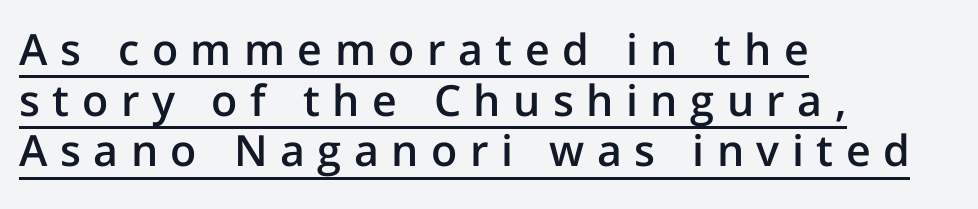
{"serif": "no", "italic": "no", "bold": "semi", "weight": "semibold", "width": "normal", "stroke_contrast": "low", "x_height": "medium", "monospaced": "no", "underline": "yes", "align": "left", "line_spacing_ratio": 1.18, "letter_spacing": "wide", "letter_spacing_em": 0.29, "glyph_px": 43}
